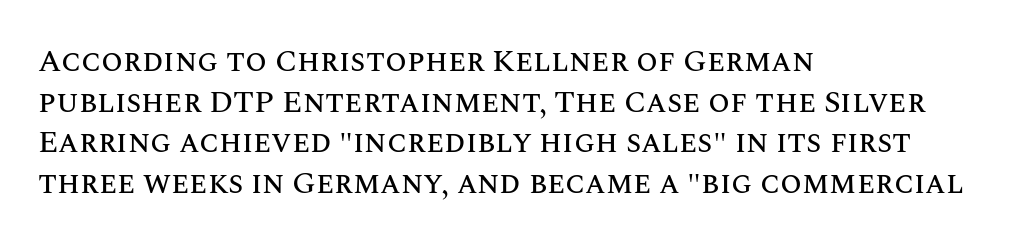
The string is rendered with underlining switched off. Successive baselines arrive at the customary interval. Here the designer chose a conventional face with non-uniform glyph widths. Characters follow at the spacing the type designer built in. These lines were composed using upright roman letters.
